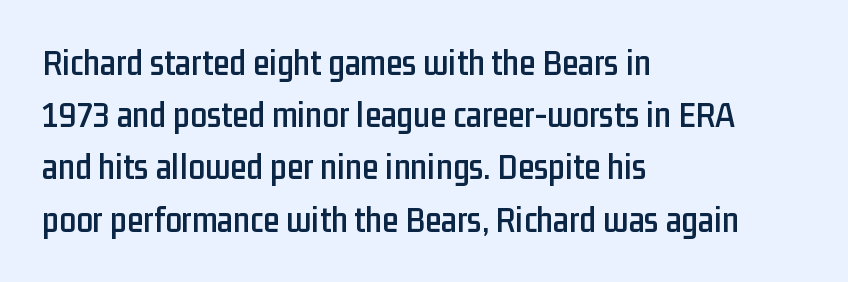
{"serif": "no", "italic": "no", "width": "condensed", "stroke_contrast": "low", "x_height": "medium", "monospaced": "no", "underline": "no", "align": "left", "line_spacing": "normal", "line_spacing_ratio": 1.41, "letter_spacing": "normal", "letter_spacing_em": 0.0, "glyph_px": 37}
